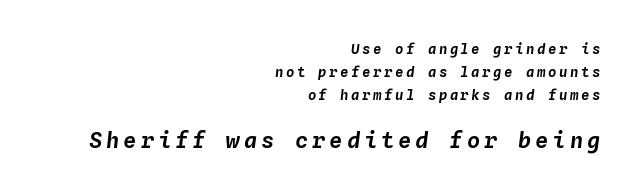
Q: Is the text italic (slanted)? A: Yes, it leans right by about 4 degrees.
Q: Is the text underlined? A: No.
Q: How is the paragraph aligned? A: Right-aligned.
Q: Is the spacing between lines tight, normal or loose? A: Normal.
Q: Which block of text is set in a larger size, the first (top) or the second (bottom)? A: The second (bottom) one.
